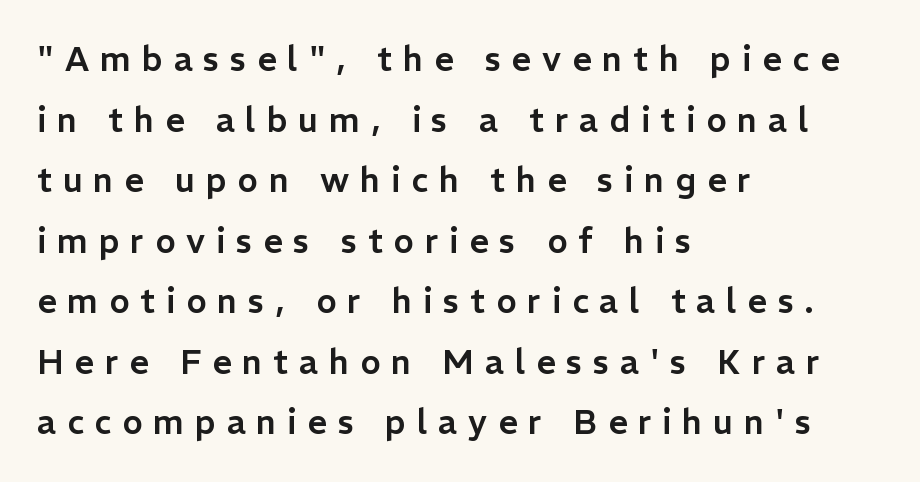
The image shows 34 px sans-serif type, upright; set left-aligned, line spacing 1.78x, unusually wide letter spacing (+0.32 em), not underlined; low stroke contrast and a medium x-height.
